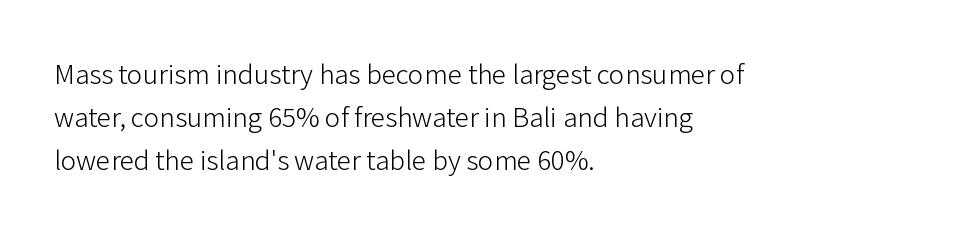
Observe the absence of serifs on each vertical stroke in this sample. Posture: straight, roman, zero tilt. Short and long lines alike share a common starting point at left. Letter spacing: default.
